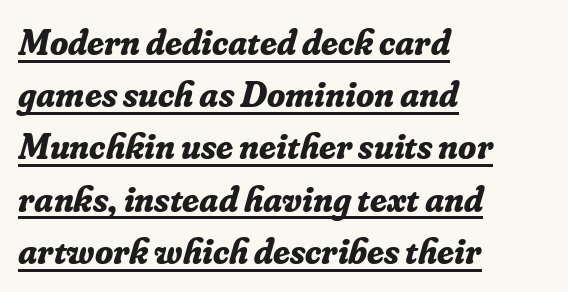
Q: Is the text bold? A: Yes.
Q: Is the text italic (slanted)? A: Yes, it leans right by about 16 degrees.
Q: Is the typeface a serif or a sans-serif typeface? A: Serif.
Q: Is the text underlined? A: Yes.
Q: How is the paragraph aligned? A: Left-aligned.
Q: Is the spacing between letters normal or unusually wide? A: Normal.
Q: Is the spacing between lines tight, normal or loose? A: Normal.
Q: Width (condensed, normal, or wide)? A: Normal.
Q: Stroke contrast? A: Low.
Q: x-height? A: Small.
Q: Monospaced? A: No.
